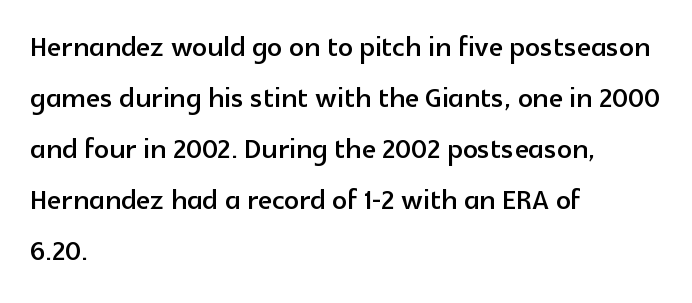
{"serif": "no", "italic": "no", "width": "normal", "x_height": "medium", "monospaced": "no", "underline": "no", "align": "left", "line_spacing": "normal", "line_spacing_ratio": 1.38, "letter_spacing": "normal", "letter_spacing_em": 0.0, "glyph_px": 37}
